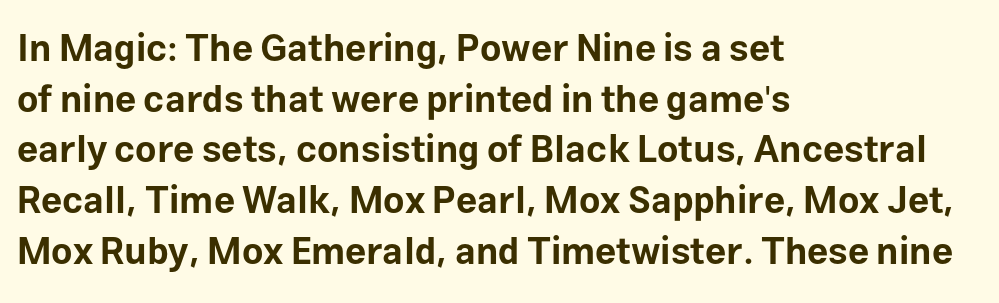
{"serif": "no", "italic": "no", "bold": "yes", "weight": "bold", "width": "normal", "stroke_contrast": "low", "x_height": "medium", "monospaced": "no", "underline": "no", "align": "left", "line_spacing": "normal", "line_spacing_ratio": 1.37, "letter_spacing": "normal", "letter_spacing_em": 0.0, "glyph_px": 37}
